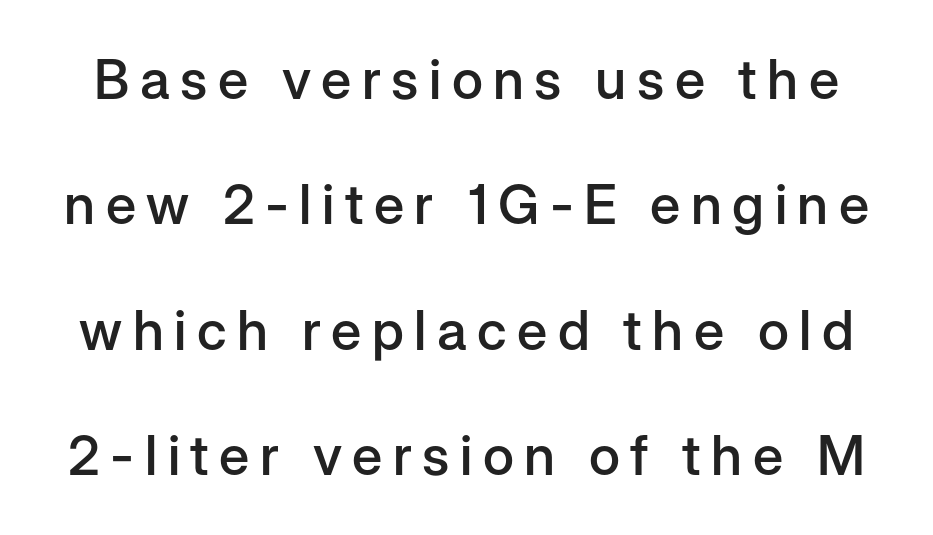
{"serif": "no", "italic": "no", "bold": "semi", "weight": "semibold", "width": "normal", "stroke_contrast": "low", "x_height": "medium", "monospaced": "no", "underline": "no", "line_spacing": "loose", "line_spacing_ratio": 2.28, "glyph_px": 55}
